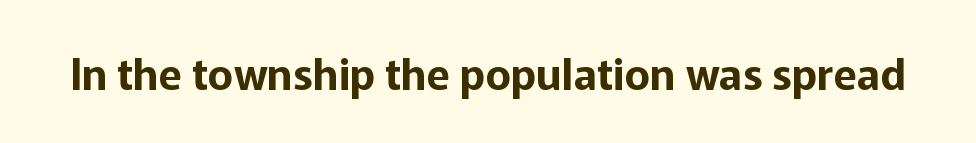
The image shows 43 px sans-serif type, upright; set normal letter spacing, not underlined; low stroke contrast and a medium x-height.
